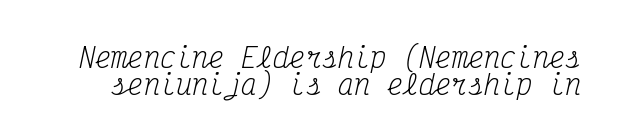
Q: Is the text bold? A: No.
Q: Is the text italic (slanted)? A: Yes, it leans right by about 12 degrees.
Q: Is the text underlined? A: No.
Q: Is the spacing between letters normal or unusually wide? A: Normal.
Q: Is the spacing between lines tight, normal or loose? A: Tight.
